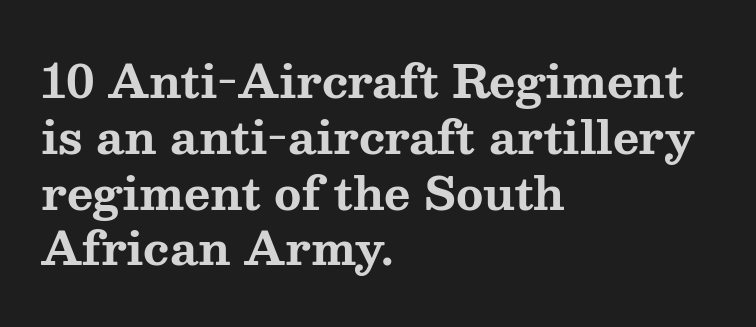
Posture: straight, roman, zero tilt. What stands out about the letter spacing? Nothing — it is the standard amount. The baseline area is clear. A typesetter would call this proportional, since set widths differ per character. Serif or sans? Serif — the stroke terminals have little feet. Stroke thickness is high; the sample reads as a true bold.
